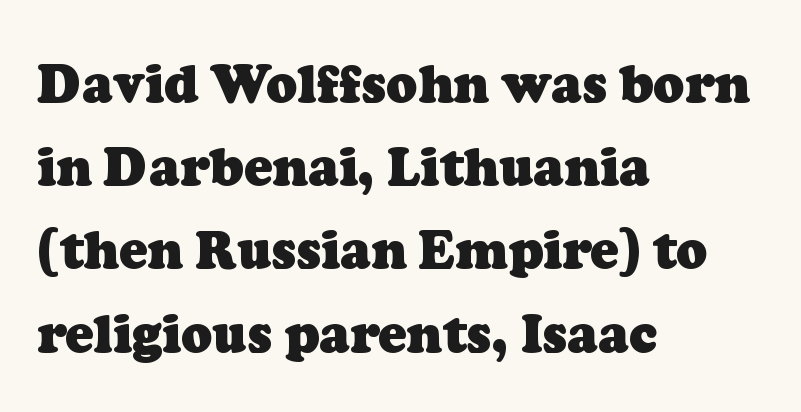
Q: Is the text bold? A: Yes.
Q: Is the typeface a serif or a sans-serif typeface? A: Serif.
Q: Is the text underlined? A: No.
Q: How is the paragraph aligned? A: Left-aligned.
Q: Is the spacing between letters normal or unusually wide? A: Normal.
Q: Is the spacing between lines tight, normal or loose? A: Normal.
Q: Width (condensed, normal, or wide)? A: Normal.
Q: Stroke contrast? A: Low.
Q: x-height? A: Medium.
Q: Monospaced? A: No.
